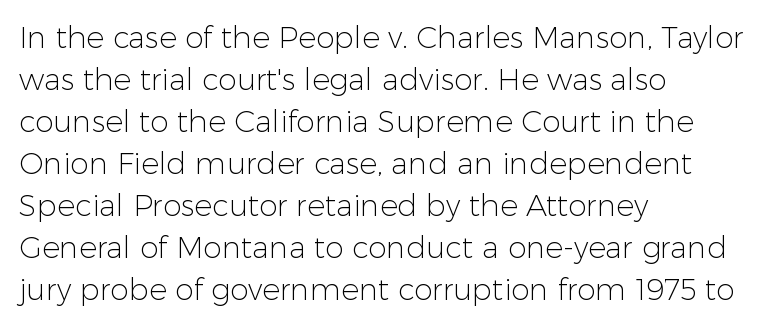
{"serif": "no", "italic": "no", "bold": "no", "weight": "light", "width": "normal", "stroke_contrast": "low", "x_height": "medium", "monospaced": "no", "underline": "no", "align": "left", "line_spacing": "normal", "line_spacing_ratio": 1.4, "letter_spacing": "normal", "letter_spacing_em": 0.0, "glyph_px": 30}
